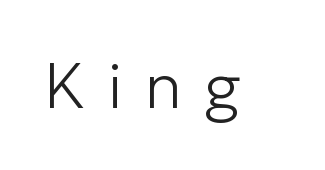
This rendering widens character spacing well past its baseline value. This reads as an unemphasized weight, regular at the heaviest. A bare baseline throughout the passage. This is roman type, the default non-slanted kind. Nothing sits at the stroke ends, so this counts as sans-serif.
